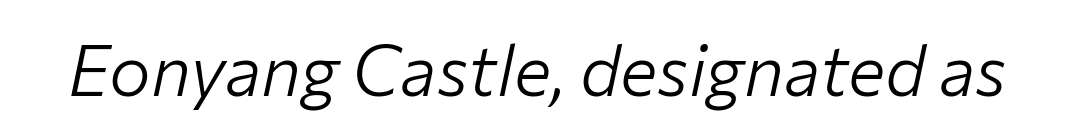
Rule under the text: the space is simply empty. The face used here is proportionally spaced, like ordinary book or web type. Characters follow at the spacing the type designer built in. Slanted lettering throughout. Weight: not bold — regular or lighter.
